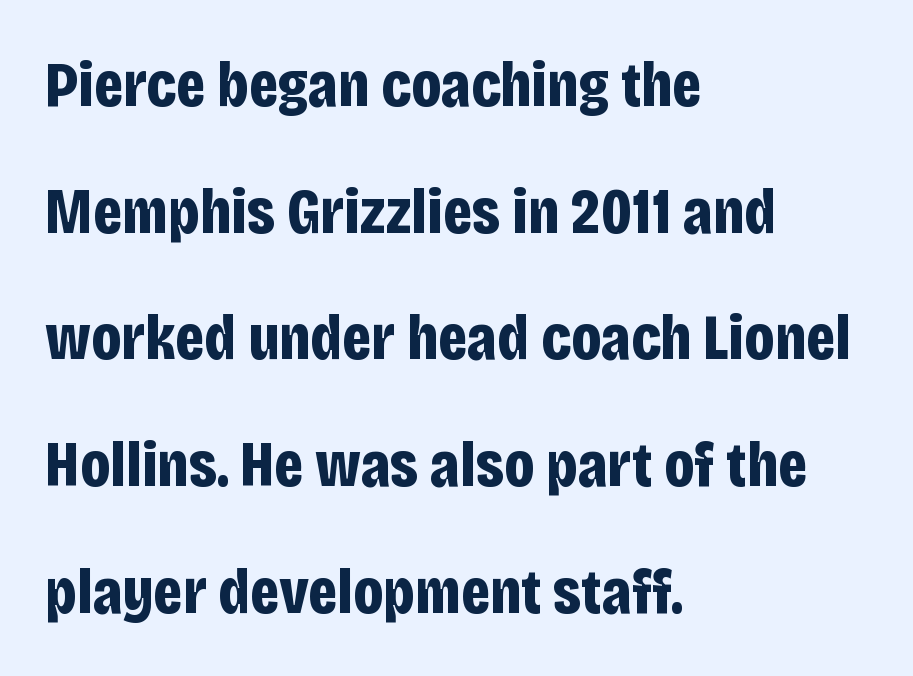
Q: Is the text bold? A: Yes.
Q: Is the text italic (slanted)? A: No, it is upright.
Q: Is the typeface a serif or a sans-serif typeface? A: Sans-serif.
Q: Is the text underlined? A: No.
Q: How is the paragraph aligned? A: Left-aligned.
Q: Is the spacing between letters normal or unusually wide? A: Normal.
Q: Is the spacing between lines tight, normal or loose? A: Loose.
Q: Width (condensed, normal, or wide)? A: Condensed.
Q: Stroke contrast? A: Low.
Q: x-height? A: Large.
Q: Monospaced? A: No.
